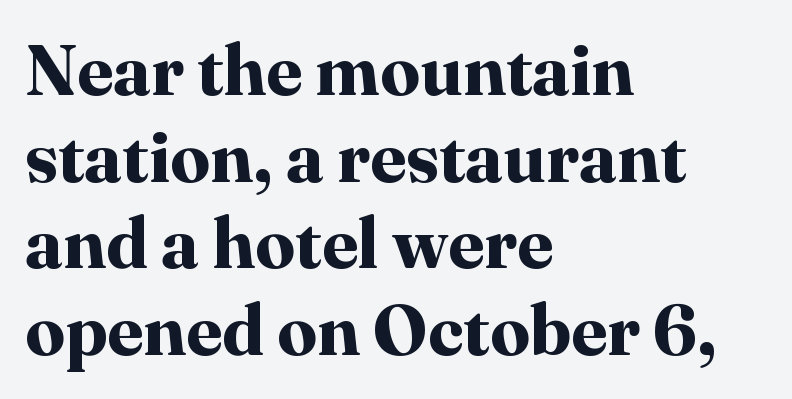
Q: Is the text bold? A: Yes.
Q: Is the text italic (slanted)? A: No, it is upright.
Q: Is the typeface a serif or a sans-serif typeface? A: Serif.
Q: Is the text underlined? A: No.
Q: How is the paragraph aligned? A: Left-aligned.
Q: Is the spacing between letters normal or unusually wide? A: Normal.
Q: Width (condensed, normal, or wide)? A: Normal.
Q: Stroke contrast? A: High.
Q: x-height? A: Medium.
Q: Monospaced? A: No.
